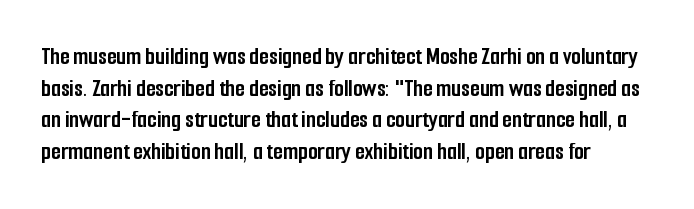
Q: Is the text bold? A: Yes.
Q: Is the text italic (slanted)? A: No, it is upright.
Q: Is the text underlined? A: No.
Q: How is the paragraph aligned? A: Left-aligned.
Q: Is the spacing between letters normal or unusually wide? A: Normal.
Q: Is the spacing between lines tight, normal or loose? A: Normal.
